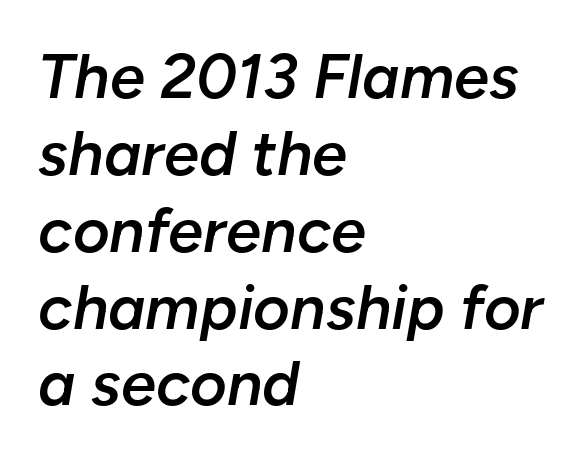
The image shows 63 px semibold type, italic (leaning right); set left-aligned, line spacing 1.22x, normal letter spacing, not underlined; low stroke contrast and a medium x-height.
